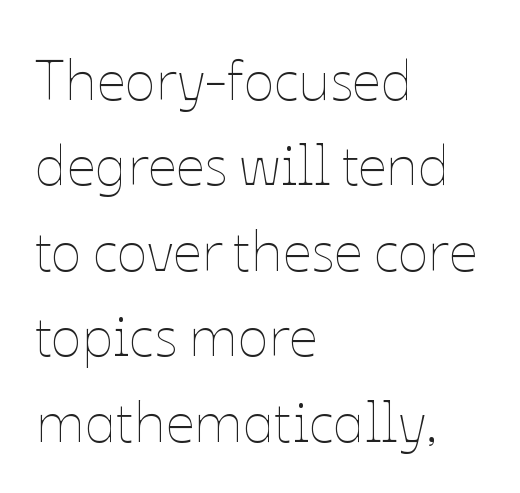
{"italic": "no", "bold": "no", "weight": "thin", "width": "normal", "stroke_contrast": "low", "x_height": "medium", "monospaced": "no", "underline": "no", "align": "left", "line_spacing": "normal", "line_spacing_ratio": 1.5, "letter_spacing": "normal", "letter_spacing_em": 0.0, "glyph_px": 57}
